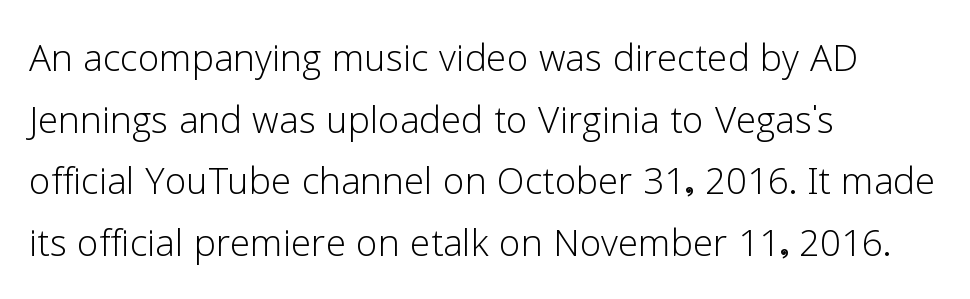
The image shows 49 px light sans-serif type, upright; set left-aligned, normal line spacing (1.26x), normal letter spacing, not underlined; low stroke contrast and a medium x-height.
